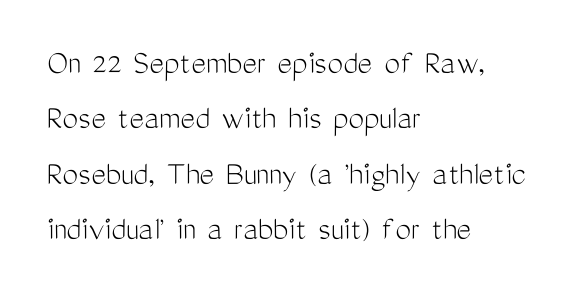
The image shows 35 px light, condensed sans-serif type, upright; set left-aligned, normal line spacing (1.58x), normal letter spacing, not underlined; medium stroke contrast and a medium x-height.
